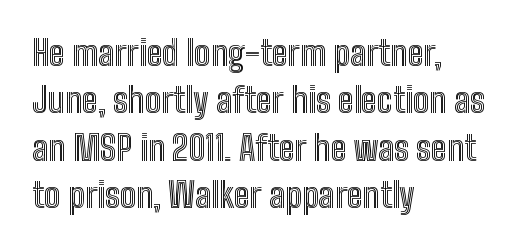
Q: Is the text italic (slanted)? A: No, it is upright.
Q: Is the text underlined? A: No.
Q: How is the paragraph aligned? A: Left-aligned.
Q: Is the spacing between letters normal or unusually wide? A: Normal.
Q: Is the spacing between lines tight, normal or loose? A: Normal.
Q: Width (condensed, normal, or wide)? A: Condensed.
Q: x-height? A: Medium.
Q: Monospaced? A: No.
